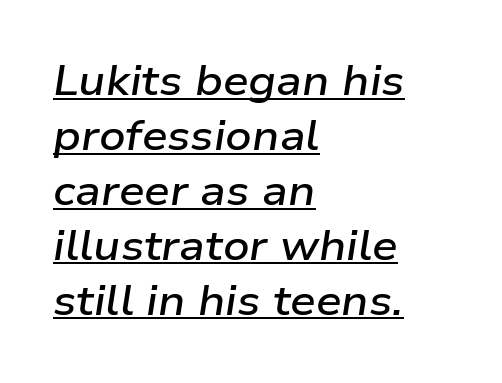
Q: Is the text bold? A: Semi-bold.
Q: Is the text italic (slanted)? A: Yes, it leans right by about 9 degrees.
Q: Is the text underlined? A: Yes.
Q: How is the paragraph aligned? A: Left-aligned.
Q: Is the spacing between letters normal or unusually wide? A: Normal.
Q: Is the spacing between lines tight, normal or loose? A: Normal.
Q: Width (condensed, normal, or wide)? A: Wide.
Q: Stroke contrast? A: Low.
Q: x-height? A: Medium.
Q: Monospaced? A: No.
